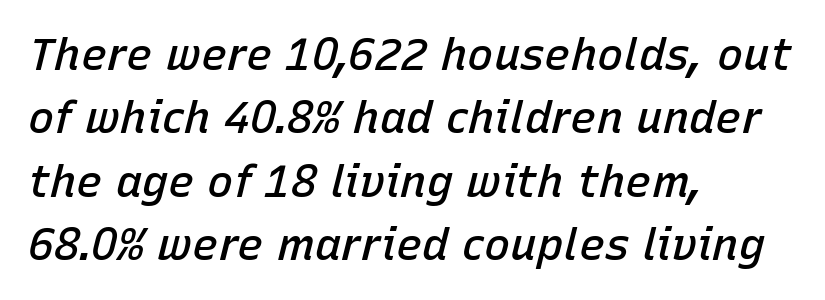
The string is rendered with underlining switched off. Emphasis by weight is partial: semibold. The face used here has a pronounced slope to its letters. Regular leading.
